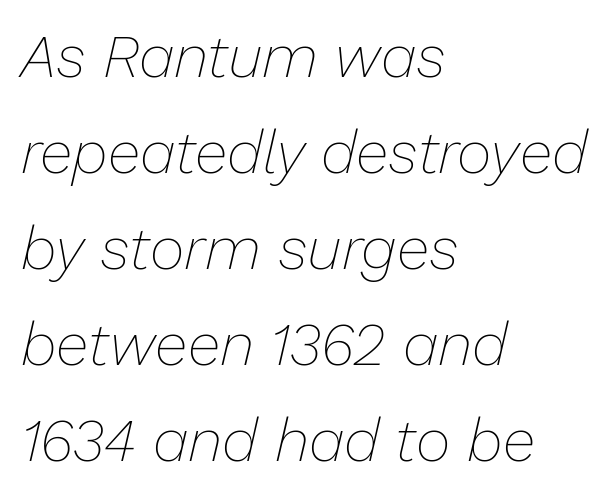
Q: Is the text bold? A: No.
Q: Is the text italic (slanted)? A: Yes, it leans right by about 13 degrees.
Q: Is the text underlined? A: No.
Q: How is the paragraph aligned? A: Left-aligned.
Q: Is the spacing between letters normal or unusually wide? A: Normal.
Q: Is the spacing between lines tight, normal or loose? A: Normal.
Q: Width (condensed, normal, or wide)? A: Normal.
Q: Stroke contrast? A: Low.
Q: x-height? A: Medium.
Q: Monospaced? A: No.
